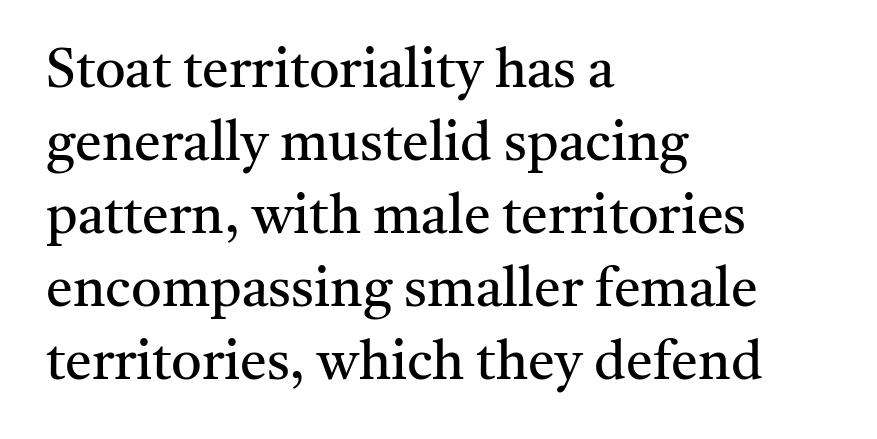
{"serif": "yes", "italic": "no", "bold": "no", "weight": "regular", "width": "normal", "stroke_contrast": "medium", "x_height": "medium", "monospaced": "no", "underline": "no", "align": "left", "line_spacing": "normal", "line_spacing_ratio": 1.35, "letter_spacing": "normal", "letter_spacing_em": 0.0, "glyph_px": 54}
